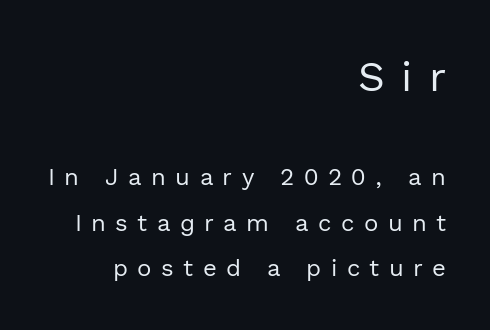
The image shows 42 px regular-weight sans-serif type, upright; set right-aligned, loose line spacing (1.91x), unusually wide letter spacing (+0.39 em), not underlined; the first (top) block is 1.75x larger; a medium x-height.
